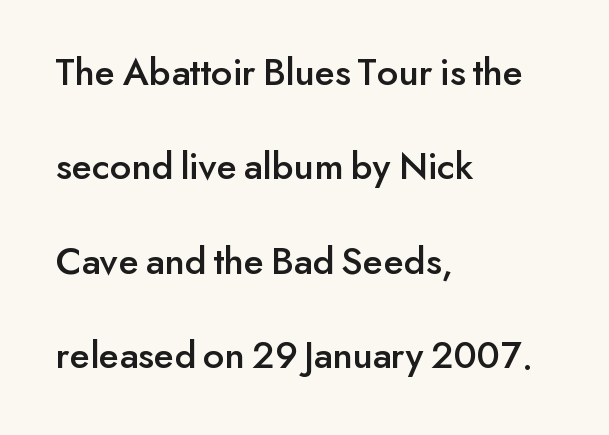
Q: Is the text italic (slanted)? A: No, it is upright.
Q: Is the typeface a serif or a sans-serif typeface? A: Sans-serif.
Q: Is the text underlined? A: No.
Q: How is the paragraph aligned? A: Left-aligned.
Q: Is the spacing between letters normal or unusually wide? A: Normal.
Q: Is the spacing between lines tight, normal or loose? A: Loose.
Q: Width (condensed, normal, or wide)? A: Normal.
Q: Stroke contrast? A: Low.
Q: x-height? A: Small.
Q: Monospaced? A: No.
